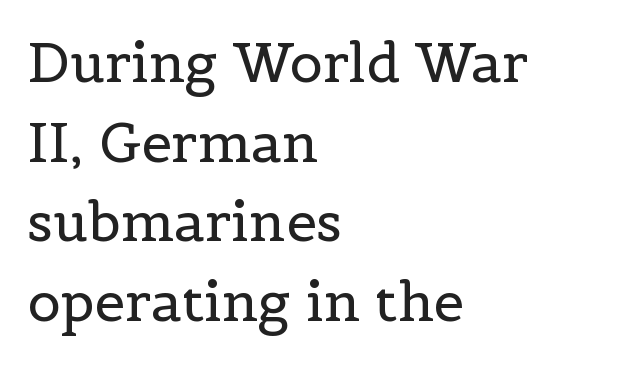
{"serif": "yes", "italic": "no", "bold": "no", "weight": "regular", "width": "normal", "x_height": "medium", "monospaced": "no", "underline": "no", "align": "left", "line_spacing": "normal", "line_spacing_ratio": 1.45, "letter_spacing": "normal", "letter_spacing_em": 0.0, "glyph_px": 55}
